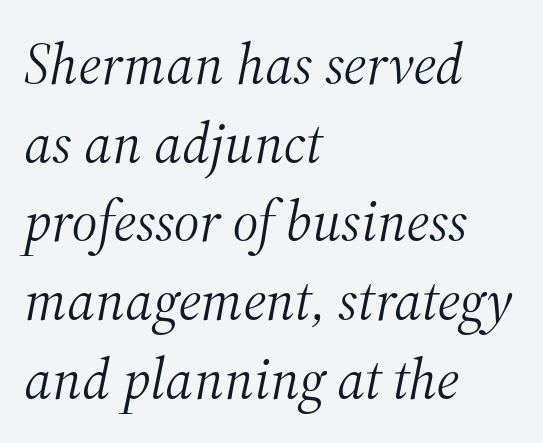
What's the leading like? Ordinary, nothing unusual. Quick note: italic. How are the letters spaced? Ordinarily, with no added tracking. A typesetter would label this face a serif.
